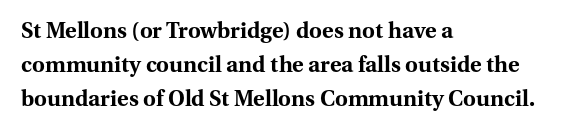
{"italic": "no", "bold": "yes", "underline": "no", "align": "left", "line_spacing": "normal", "line_spacing_ratio": 1.55, "letter_spacing": "normal", "letter_spacing_em": 0.0, "glyph_px": 22}
